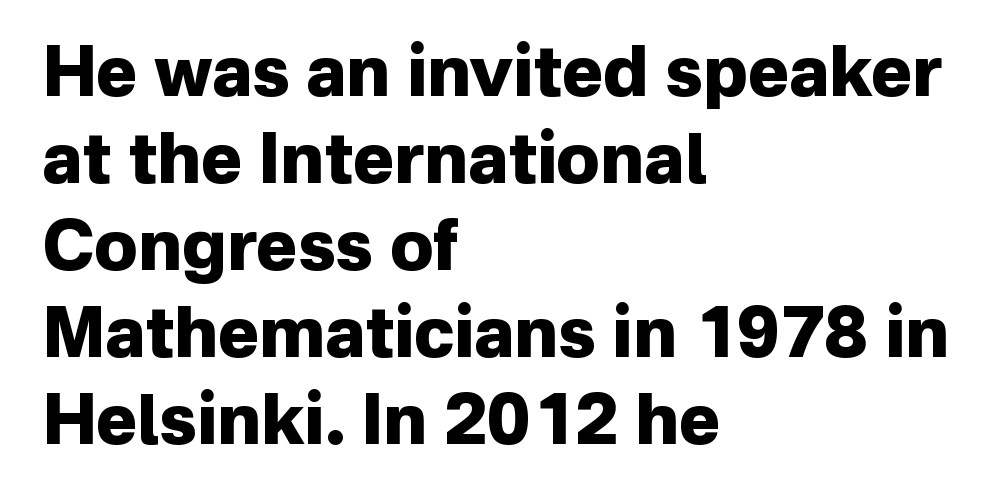
Q: Is the text bold? A: Yes.
Q: Is the text italic (slanted)? A: No, it is upright.
Q: Is the typeface a serif or a sans-serif typeface? A: Sans-serif.
Q: Is the text underlined? A: No.
Q: How is the paragraph aligned? A: Left-aligned.
Q: Is the spacing between letters normal or unusually wide? A: Normal.
Q: Is the spacing between lines tight, normal or loose? A: Normal.
Q: Width (condensed, normal, or wide)? A: Normal.
Q: Stroke contrast? A: Low.
Q: x-height? A: Medium.
Q: Monospaced? A: No.
